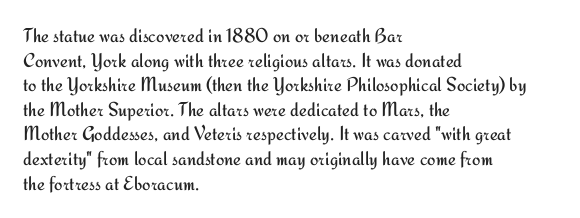
Q: Is the text bold? A: No.
Q: Is the text italic (slanted)? A: No, it is upright.
Q: Is the text underlined? A: No.
Q: How is the paragraph aligned? A: Left-aligned.
Q: Is the spacing between letters normal or unusually wide? A: Normal.
